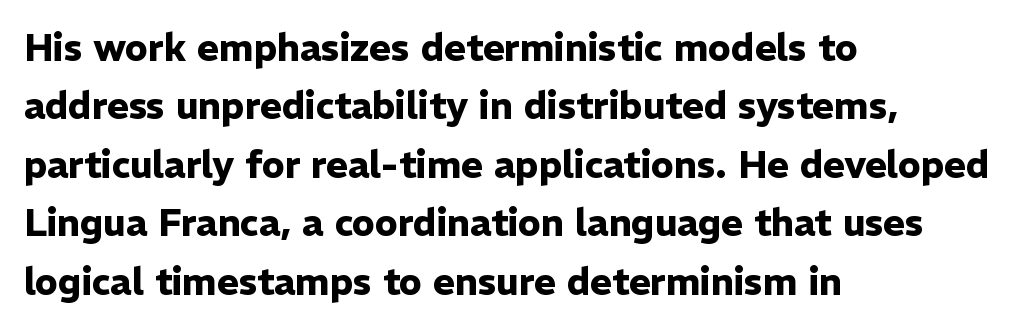
Regarding serifs, this sample does without them. The lettering holds an erect, upright posture throughout. The gap between lines stays unmarked. Horizontal bands of white between lines are of average thickness.
